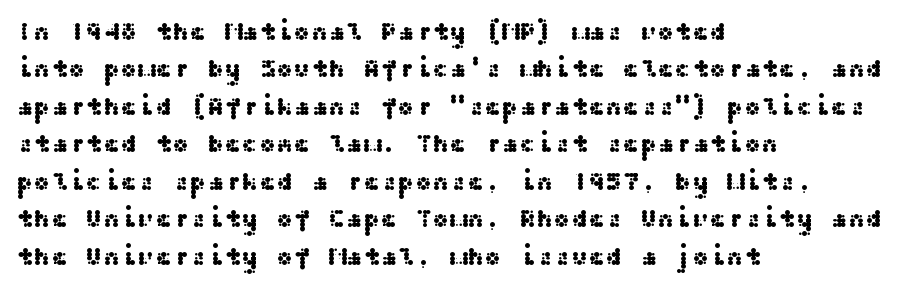
{"italic": "no", "underline": "no", "align": "left", "line_spacing": "normal", "line_spacing_ratio": 1.44, "letter_spacing": "normal", "letter_spacing_em": 0.0, "glyph_px": 26}
